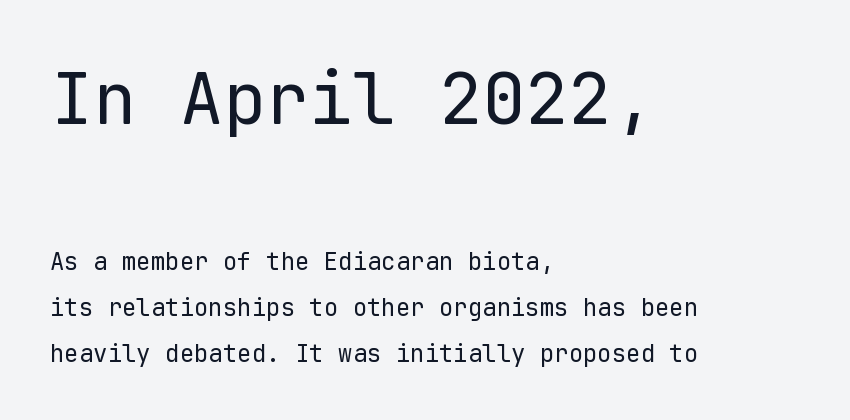
The image shows 72 px regular-weight sans-serif type, upright, monospaced; set left-aligned, loose line spacing (1.91x), normal letter spacing, not underlined; the first (top) block is 3.0x larger; low stroke contrast and a medium x-height.
